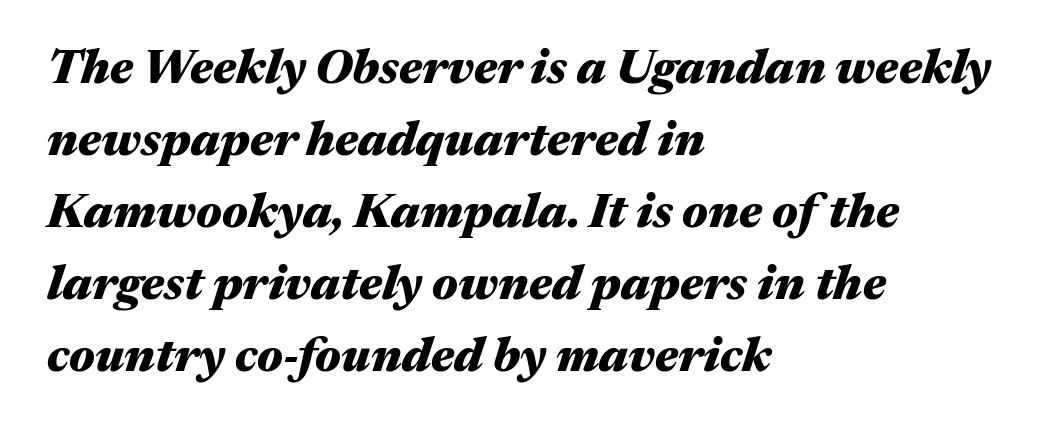
The image shows 48 px heavy, wide type, italic (leaning right); set left-aligned, normal line spacing (1.5x), normal letter spacing, not underlined; medium stroke contrast and a medium x-height.
